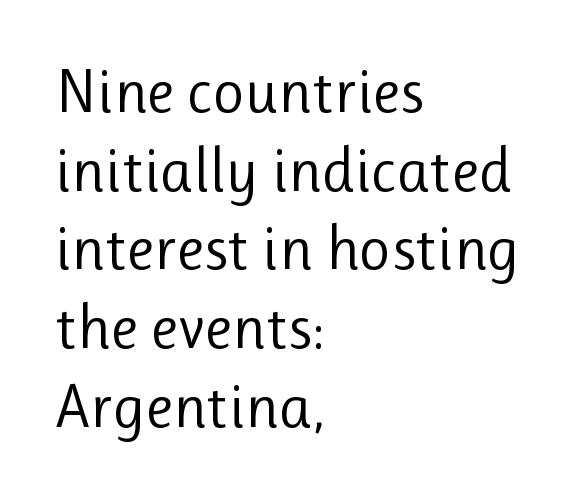
Q: Is the text bold? A: No.
Q: Is the text italic (slanted)? A: No, it is upright.
Q: Is the typeface a serif or a sans-serif typeface? A: Sans-serif.
Q: Is the text underlined? A: No.
Q: How is the paragraph aligned? A: Left-aligned.
Q: Is the spacing between letters normal or unusually wide? A: Normal.
Q: Is the spacing between lines tight, normal or loose? A: Normal.
Q: Width (condensed, normal, or wide)? A: Normal.
Q: Stroke contrast? A: Low.
Q: x-height? A: Medium.
Q: Monospaced? A: No.
